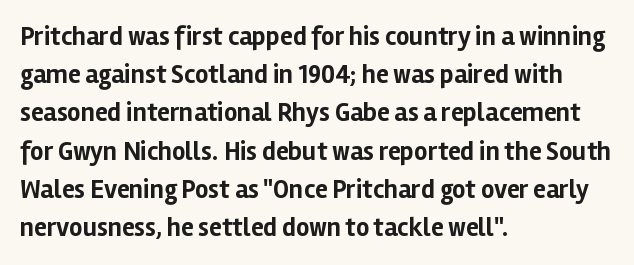
One glance says typical: line gaps are just what's usual. Students, note that the glyphs here touch the page at normal intervals. When letters stand straight like this, we call the style roman or upright. The string is rendered with underlining switched off. Casual observation: everything's shoved over to the left.
